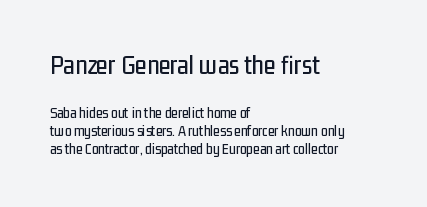
{"italic": "no", "underline": "no", "align": "left", "line_spacing_ratio": 1.2, "letter_spacing": "normal", "letter_spacing_em": 0.0, "larger_block": "first", "size_ratio": 1.8, "glyph_px": 27}
